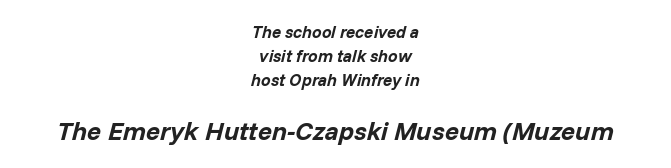
Q: Is the text bold? A: Yes.
Q: Is the text italic (slanted)? A: Yes, it leans right by about 14 degrees.
Q: Is the text underlined? A: No.
Q: How is the paragraph aligned? A: Centered.
Q: Is the spacing between letters normal or unusually wide? A: Normal.
Q: Is the spacing between lines tight, normal or loose? A: Normal.
Q: Which block of text is set in a larger size, the first (top) or the second (bottom)? A: The second (bottom) one.
